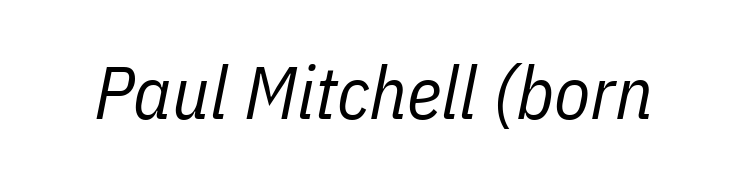
Q: Is the text bold? A: No.
Q: Is the text italic (slanted)? A: Yes, it leans right by about 11 degrees.
Q: Is the text underlined? A: No.
Q: Is the spacing between letters normal or unusually wide? A: Normal.
Q: Width (condensed, normal, or wide)? A: Condensed.
Q: Stroke contrast? A: Low.
Q: x-height? A: Medium.
Q: Monospaced? A: No.
